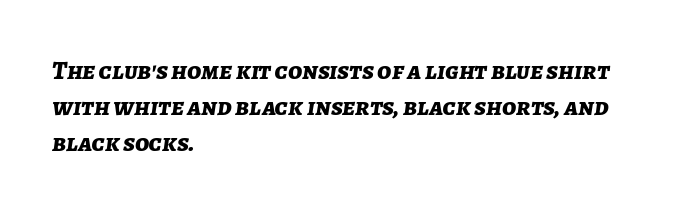
Layout note: lines flush left. Inter-character spacing is left at the font's built-in metrics. Check under the words: just untouched page. The face used here has the dense, thick strokes of a bold.
